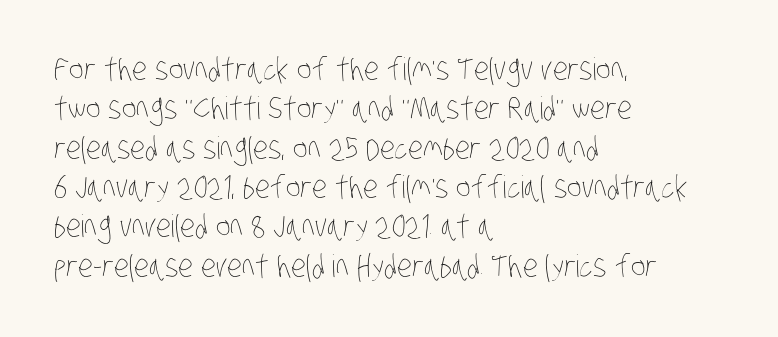
Q: Is the text bold? A: No.
Q: Is the text underlined? A: No.
Q: How is the paragraph aligned? A: Left-aligned.
Q: Is the spacing between letters normal or unusually wide? A: Normal.
Q: Is the spacing between lines tight, normal or loose? A: Normal.
Q: Width (condensed, normal, or wide)? A: Condensed.
Q: Stroke contrast? A: Low.
Q: x-height? A: Large.
Q: Monospaced? A: No.
